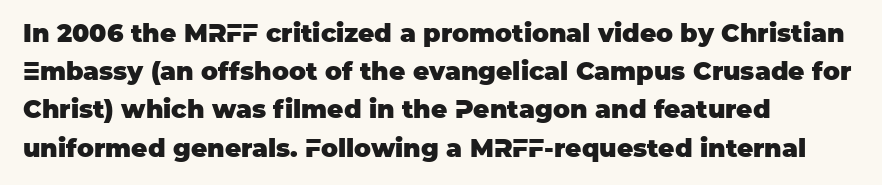
The image shows 25 px bold type, upright; set left-aligned, normal line spacing (1.53x), normal letter spacing, not underlined.
